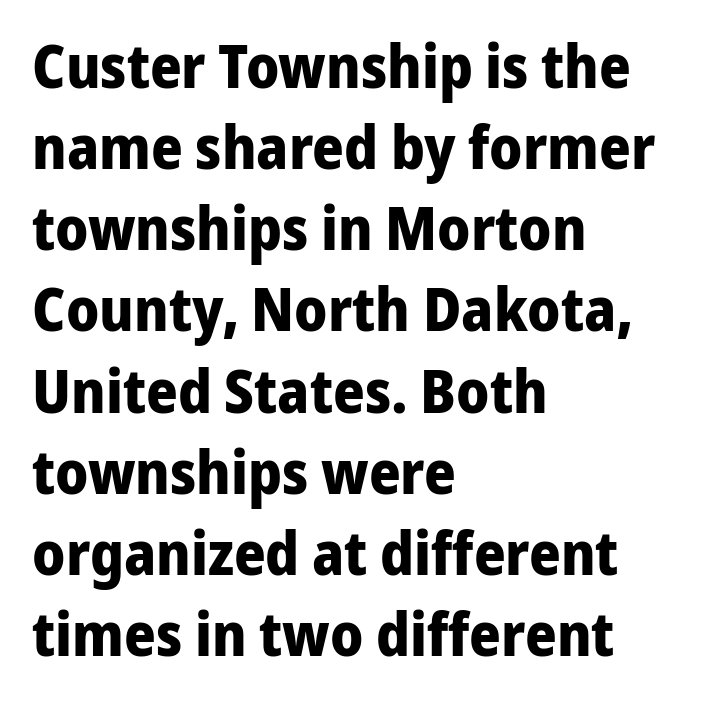
Letters rest on an invisible, unmarked baseline. Here the designer chose a conventional face with non-uniform glyph widths. Alignment: flush left. The sample has been set heavy, in full bold. Serif or sans? Sans — the stroke terminals are bare. Vertical spacing — default.
